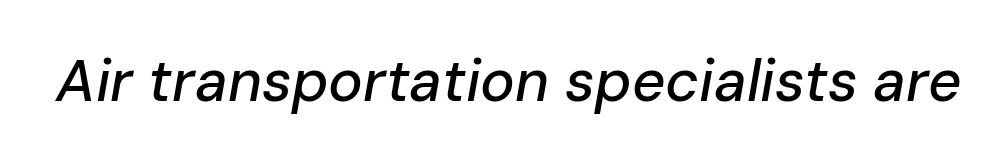
Descenders hang freely into open space. Tracking here is standard; glyphs follow each other at the usual distance. These lines are rendered in a variable-pitch font. If you drew a line through each stem, it would be angled.
